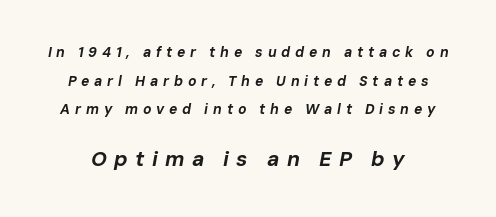
Q: Is the text bold? A: Yes.
Q: Is the text italic (slanted)? A: Yes, it leans right by about 10 degrees.
Q: Is the text underlined? A: No.
Q: Is the spacing between letters normal or unusually wide? A: Unusually wide.
Q: Is the spacing between lines tight, normal or loose? A: Loose.
Q: Which block of text is set in a larger size, the first (top) or the second (bottom)? A: The second (bottom) one.
